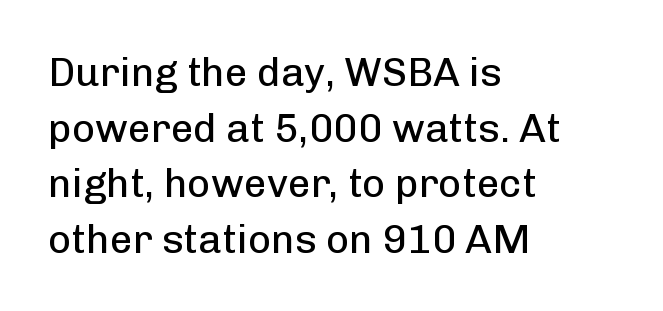
The lines in this sample share a left origin and differ only in where they stop. A typesetter would mark this as roman, not italic. The weight tops out at a normal text grade. This sample has the flowing, uneven cadence of proportional lettering.
